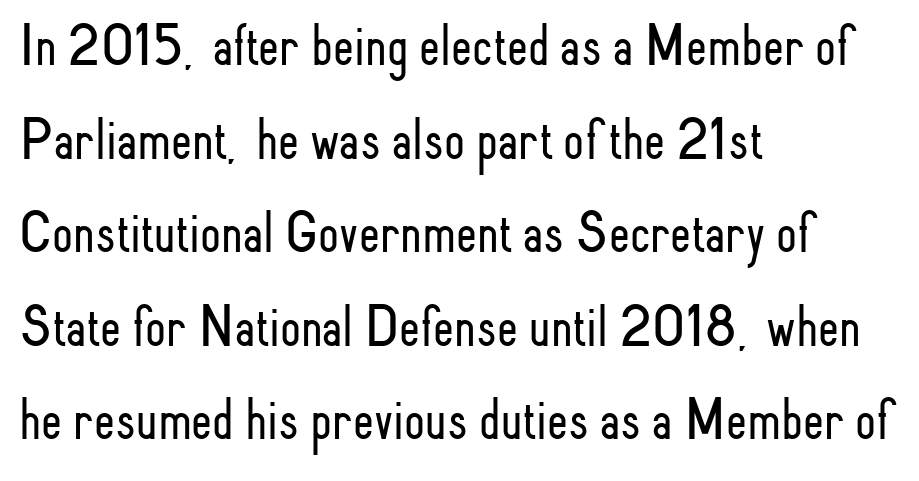
Q: Is the text bold? A: No.
Q: Is the text italic (slanted)? A: No, it is upright.
Q: Is the typeface a serif or a sans-serif typeface? A: Sans-serif.
Q: Is the text underlined? A: No.
Q: How is the paragraph aligned? A: Left-aligned.
Q: Is the spacing between letters normal or unusually wide? A: Normal.
Q: Is the spacing between lines tight, normal or loose? A: Normal.
Q: Width (condensed, normal, or wide)? A: Condensed.
Q: Stroke contrast? A: Low.
Q: x-height? A: Small.
Q: Monospaced? A: No.
